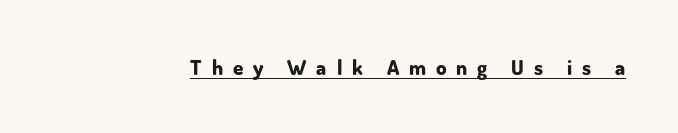
{"italic": "no", "bold": "yes", "underline": "yes", "letter_spacing": "wide", "letter_spacing_em": 0.47, "glyph_px": 21}
